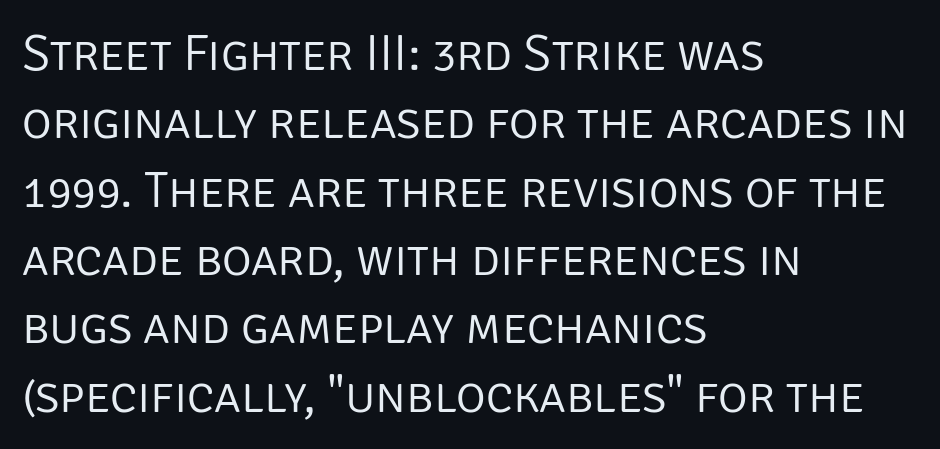
The passage shown is typeset with a sans-serif family. The type sits square on the baseline with zero lean. Horizontal alignment here is leftward, the default for most running prose. Stems and bowls with no extra thickness — not bold. The zone under the glyphs is completely vacant.
